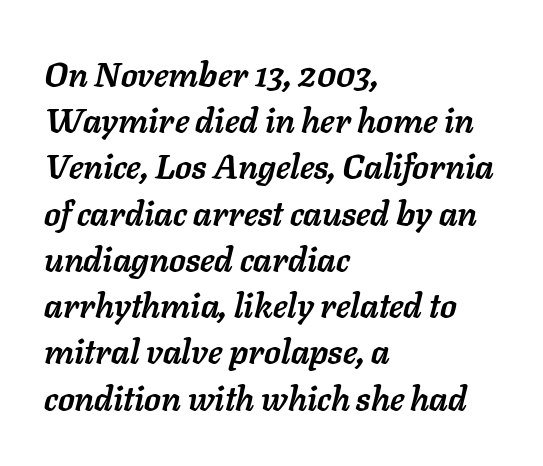
{"italic": "yes", "lean": "right", "slant_degrees": 11, "bold": "yes", "weight": "semibold", "width": "normal", "stroke_contrast": "low", "x_height": "medium", "monospaced": "no", "underline": "no", "align": "left", "line_spacing": "normal", "line_spacing_ratio": 1.36, "letter_spacing": "normal", "letter_spacing_em": 0.0, "glyph_px": 34}
